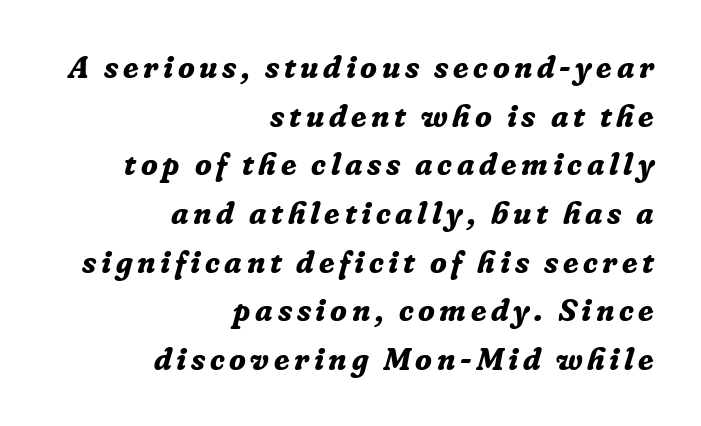
Glance below the letters and you will spot only blank space. If you drew a ruler down the right edge, every line would touch it. Designer's note — italics engaged. Plenty of ink on the page — the face is bold. Font category for this specimen: serif. Horizontal bands of white between lines are of average thickness.
